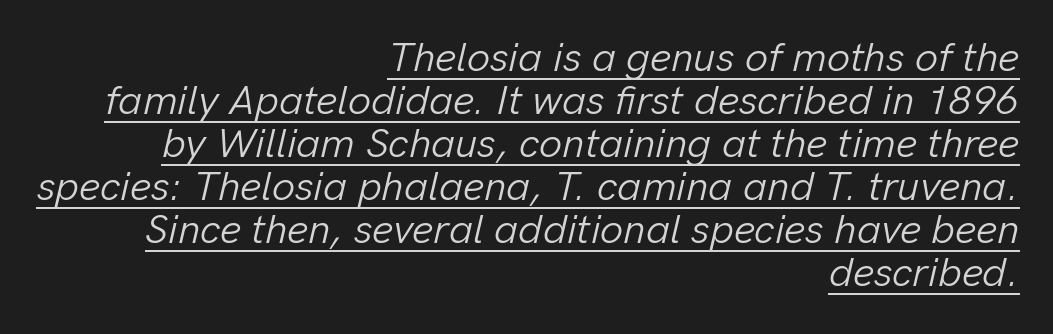
Q: Is the text bold? A: No.
Q: Is the text italic (slanted)? A: Yes, it leans right by about 13 degrees.
Q: Is the text underlined? A: Yes.
Q: How is the paragraph aligned? A: Right-aligned.
Q: Is the spacing between letters normal or unusually wide? A: Normal.
Q: Is the spacing between lines tight, normal or loose? A: Tight.
Q: Width (condensed, normal, or wide)? A: Normal.
Q: Stroke contrast? A: Low.
Q: x-height? A: Medium.
Q: Monospaced? A: No.
